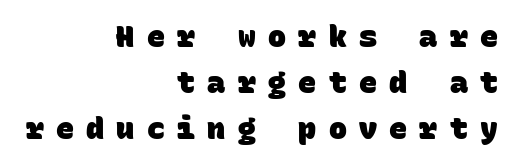
Q: Is the text bold? A: Yes.
Q: Is the typeface a serif or a sans-serif typeface? A: Sans-serif.
Q: Is the text underlined? A: No.
Q: How is the paragraph aligned? A: Right-aligned.
Q: Is the spacing between letters normal or unusually wide? A: Unusually wide.
Q: Is the spacing between lines tight, normal or loose? A: Normal.
Q: Width (condensed, normal, or wide)? A: Normal.
Q: Stroke contrast? A: Low.
Q: x-height? A: Large.
Q: Monospaced? A: Yes.
